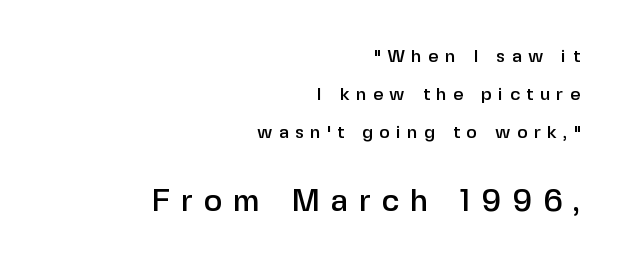
{"serif": "no", "italic": "no", "width": "normal", "stroke_contrast": "low", "x_height": "medium", "monospaced": "no", "underline": "no", "align": "right", "line_spacing": "loose", "line_spacing_ratio": 2.12, "letter_spacing": "wide", "letter_spacing_em": 0.35, "larger_block": "second", "size_ratio": 1.72, "glyph_px": 31}
